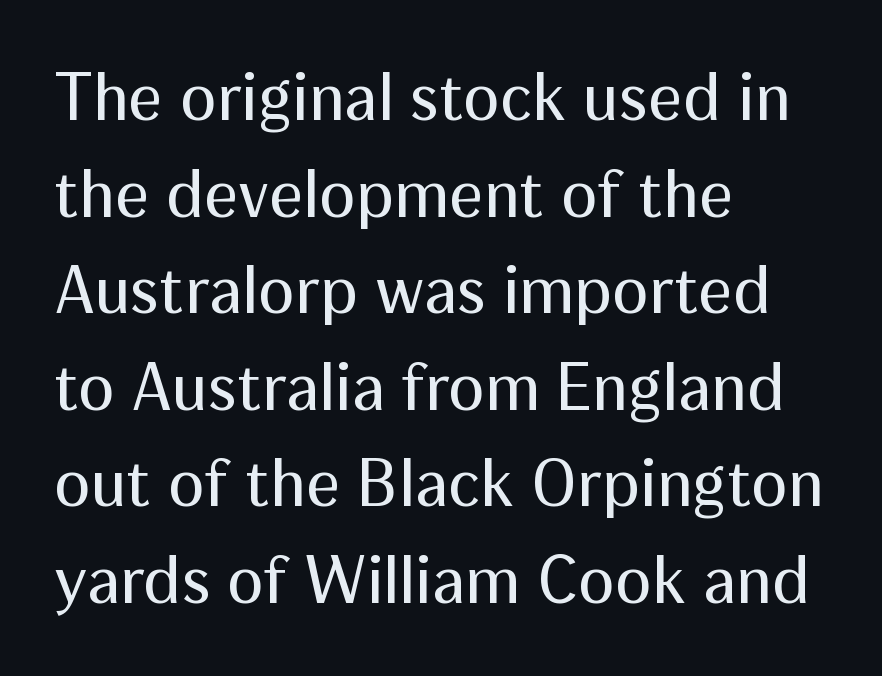
The image shows 68 px regular-weight sans-serif type, upright; set left-aligned, normal line spacing (1.42x), normal letter spacing, not underlined; medium stroke contrast and a medium x-height.
